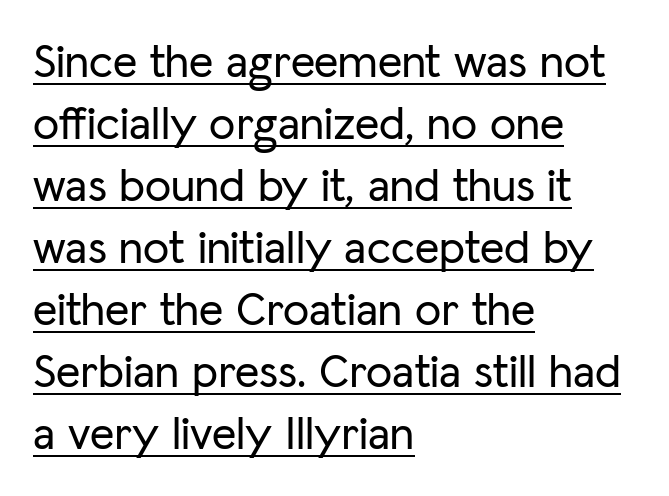
Q: Is the text italic (slanted)? A: No, it is upright.
Q: Is the typeface a serif or a sans-serif typeface? A: Sans-serif.
Q: Is the text underlined? A: Yes.
Q: How is the paragraph aligned? A: Left-aligned.
Q: Is the spacing between letters normal or unusually wide? A: Normal.
Q: Is the spacing between lines tight, normal or loose? A: Normal.
Q: Width (condensed, normal, or wide)? A: Normal.
Q: Stroke contrast? A: Low.
Q: x-height? A: Medium.
Q: Monospaced? A: No.
